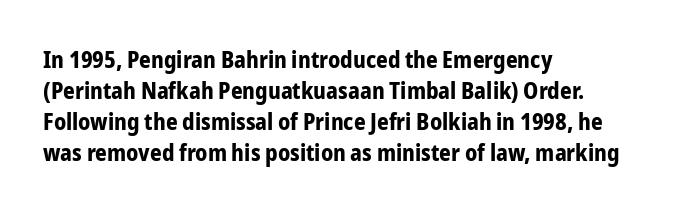
Q: Is the text bold? A: Yes.
Q: Is the text italic (slanted)? A: No, it is upright.
Q: Is the text underlined? A: No.
Q: How is the paragraph aligned? A: Left-aligned.
Q: Is the spacing between letters normal or unusually wide? A: Normal.
Q: Is the spacing between lines tight, normal or loose? A: Normal.
